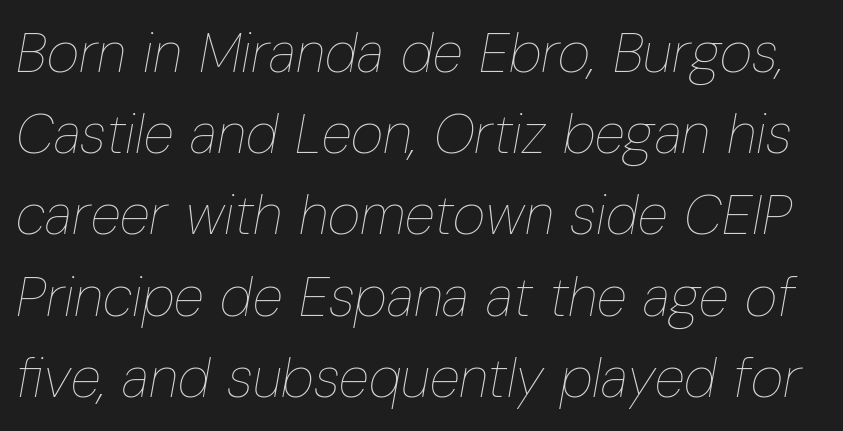
{"italic": "yes", "lean": "right", "slant_degrees": 10, "bold": "no", "weight": "thin", "width": "condensed", "stroke_contrast": "low", "x_height": "medium", "monospaced": "no", "underline": "no", "line_spacing": "normal", "line_spacing_ratio": 1.45, "letter_spacing": "normal", "letter_spacing_em": 0.0, "glyph_px": 56}
